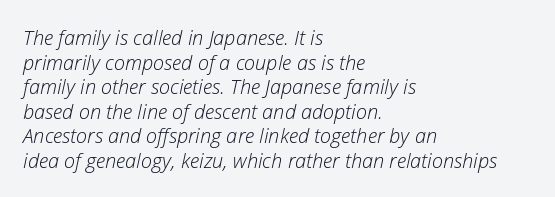
The image shows 20 px text type, italic (leaning right); set left-aligned, line spacing 1.23x, normal letter spacing, not underlined.
